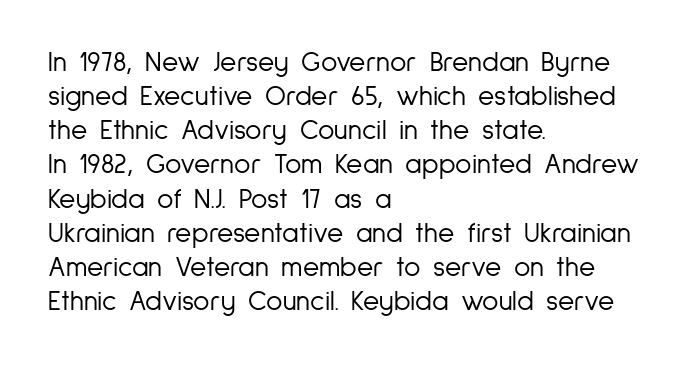
{"serif": "no", "italic": "no", "bold": "no", "weight": "light", "width": "condensed", "stroke_contrast": "low", "x_height": "medium", "monospaced": "no", "underline": "no", "align": "left", "line_spacing_ratio": 1.22, "letter_spacing": "normal", "letter_spacing_em": 0.0, "glyph_px": 28}
